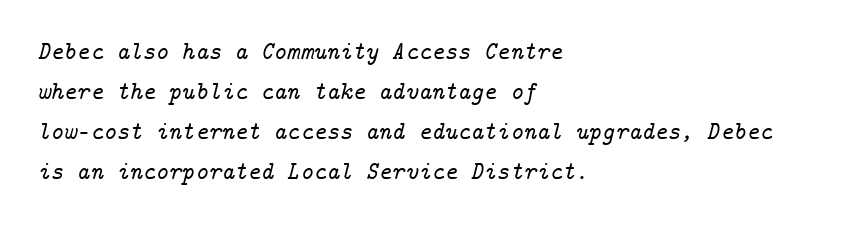
{"italic": "yes", "lean": "right", "slant_degrees": 14, "underline": "no", "align": "left", "line_spacing": "normal", "line_spacing_ratio": 1.6, "letter_spacing": "normal", "letter_spacing_em": 0.0, "glyph_px": 25}
